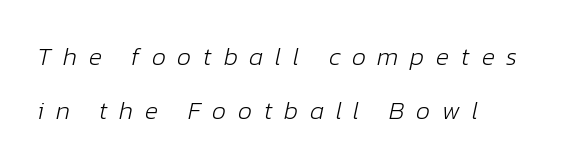
{"italic": "yes", "lean": "right", "slant_degrees": 12, "bold": "no", "underline": "no", "align": "left", "line_spacing": "loose", "line_spacing_ratio": 2.18, "letter_spacing": "wide", "letter_spacing_em": 0.47, "glyph_px": 25}
